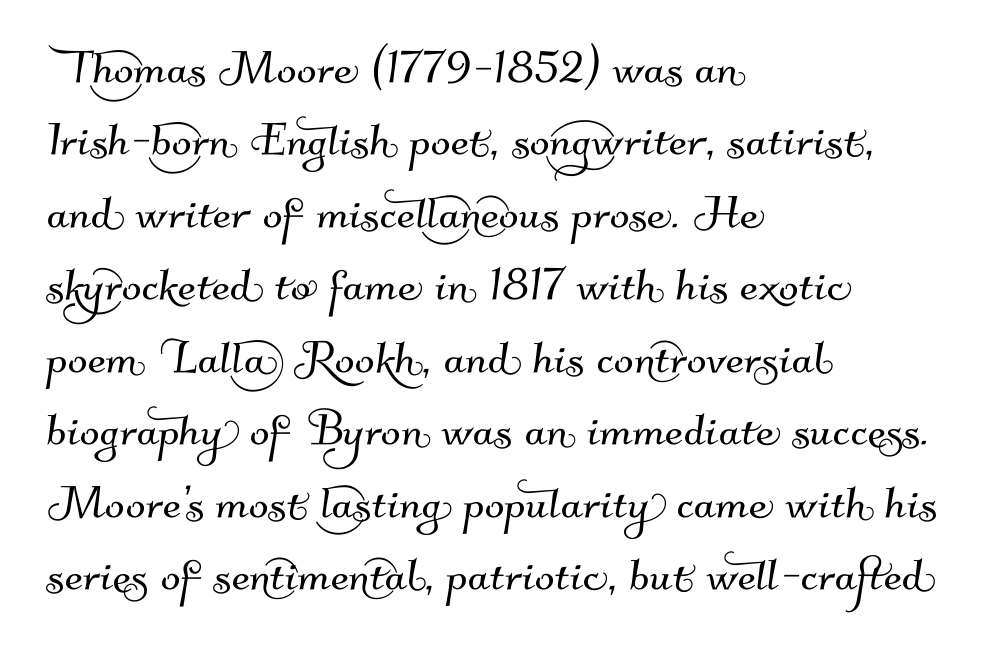
Beneath every word, the page is bare. The face used here is a sans, in the tradition of grotesques and geometrics. Words appear dense and cohesive because spacing is normal. This sample has the flowing, uneven cadence of proportional lettering.
